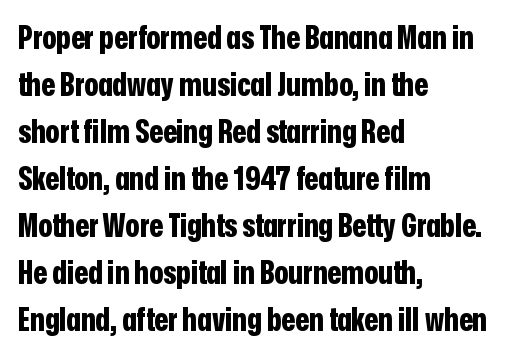
The image shows 32 px bold, condensed sans-serif type, upright; set left-aligned, normal line spacing (1.47x), normal letter spacing, not underlined; low stroke contrast and a medium x-height.
